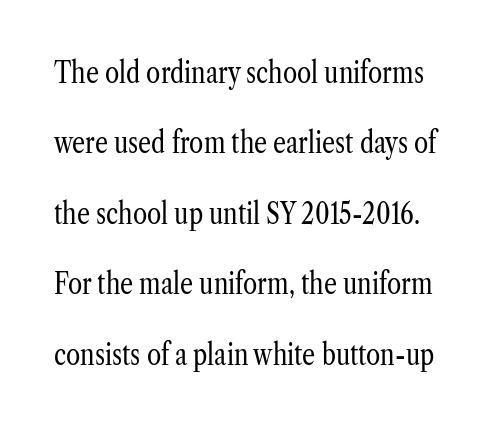
The foot of each line stays bare and open. Heft: none added — not bold. Note: serifs present on the glyphs. The tracking reads as untouched default to a designer's eye.
